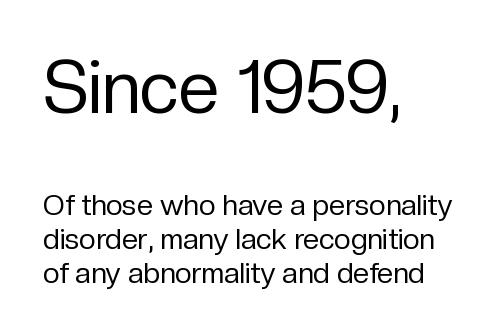
Bare-footed words on every line. Whoever set this made the first block the dominant, larger element. Every character sits straight up, as roman type does. Weight class: somewhere from thin through regular. Words appear dense and cohesive because spacing is normal. The passage shown is typeset with a sans-serif family.
